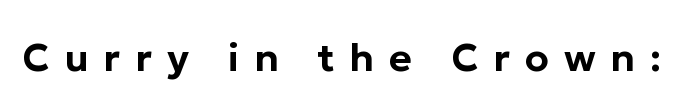
Just letters on the line, the space beneath them empty. You could only call the tracking loose — the letters float apart. Classification — sans serif. Does the lettering tilt? It doesn't — this is upright.
